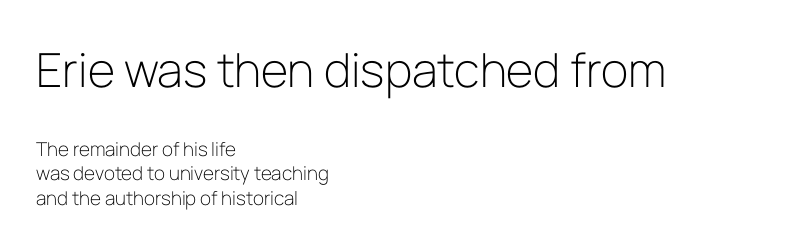
A typesetter would call this leading conventional body-copy spacing. This sample uses plain, unmodified letter spacing. This layout puts the oversized block above and the modest block below. Typographically, this falls in the sans-serif category. On a weight scale, this lands at 450 or below.
